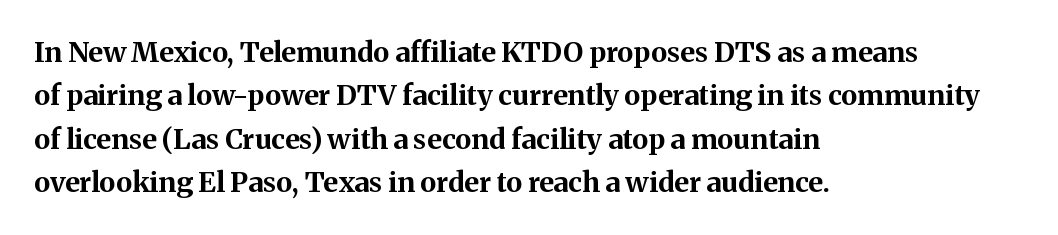
The image shows 28 px bold serif type, upright; set left-aligned, normal line spacing (1.55x), normal letter spacing, not underlined; medium stroke contrast and a medium x-height.
